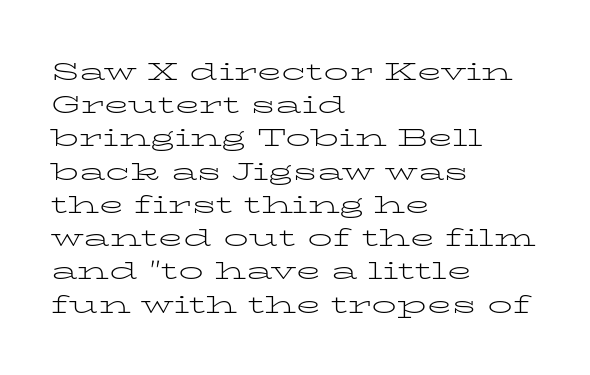
{"italic": "no", "bold": "no", "underline": "no", "align": "left", "line_spacing": "normal", "line_spacing_ratio": 1.33, "letter_spacing": "normal", "letter_spacing_em": 0.0, "glyph_px": 25}
